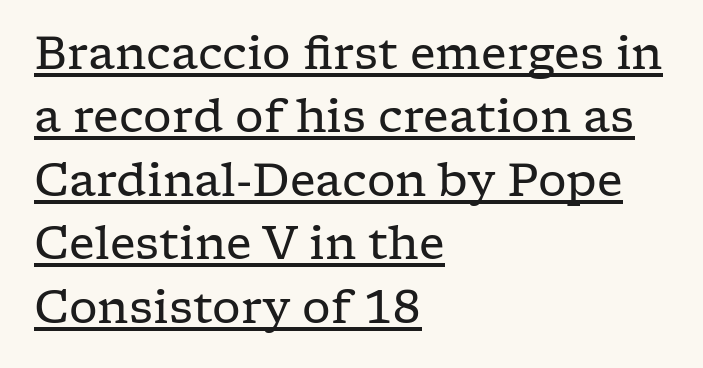
Q: Is the text bold? A: No.
Q: Is the text italic (slanted)? A: No, it is upright.
Q: Is the typeface a serif or a sans-serif typeface? A: Serif.
Q: Is the text underlined? A: Yes.
Q: How is the paragraph aligned? A: Left-aligned.
Q: Is the spacing between letters normal or unusually wide? A: Normal.
Q: Is the spacing between lines tight, normal or loose? A: Normal.
Q: Width (condensed, normal, or wide)? A: Wide.
Q: Stroke contrast? A: Low.
Q: x-height? A: Medium.
Q: Monospaced? A: No.
